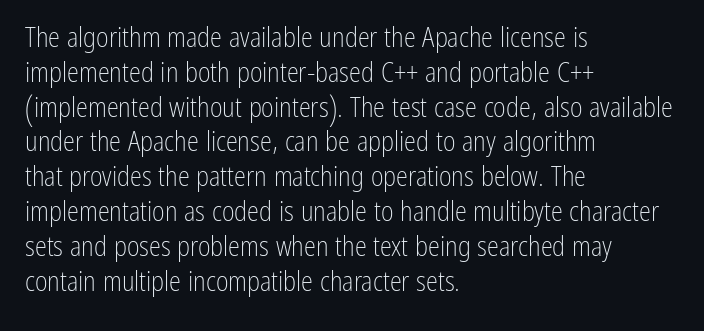
The image shows 27 px text type, upright; set left-aligned, normal line spacing (1.29x), normal letter spacing, not underlined.
